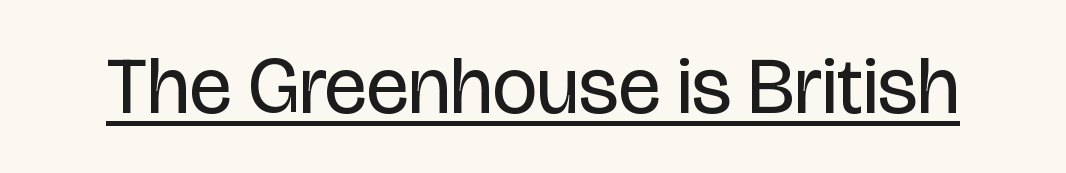
Beneath each row of characters lies a ruled line. Font category for this specimen: sans-serif. The horizontal fit of the characters is conventional and even. Quick note: not italic, upright.
